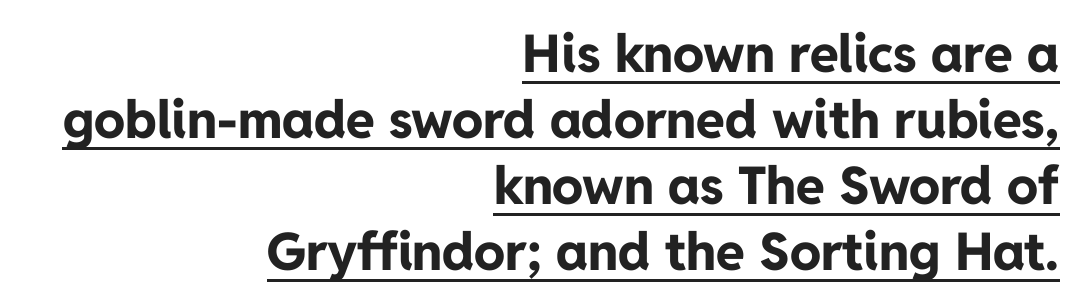
Q: Is the text bold? A: Yes.
Q: Is the text italic (slanted)? A: No, it is upright.
Q: Is the typeface a serif or a sans-serif typeface? A: Sans-serif.
Q: Is the text underlined? A: Yes.
Q: How is the paragraph aligned? A: Right-aligned.
Q: Is the spacing between letters normal or unusually wide? A: Normal.
Q: Is the spacing between lines tight, normal or loose? A: Normal.
Q: Width (condensed, normal, or wide)? A: Normal.
Q: Stroke contrast? A: Low.
Q: x-height? A: Medium.
Q: Monospaced? A: No.
